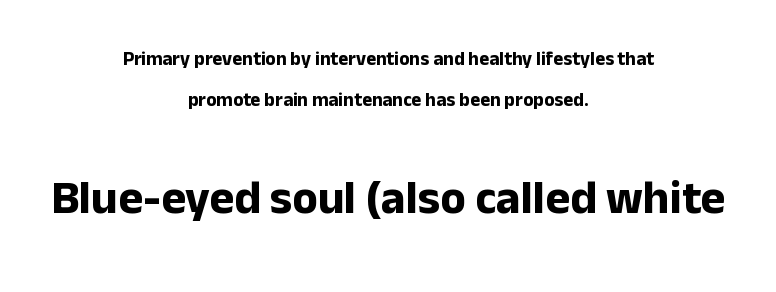
{"serif": "no", "italic": "no", "bold": "yes", "weight": "bold", "width": "normal", "stroke_contrast": "low", "x_height": "medium", "monospaced": "no", "underline": "no", "align": "center", "line_spacing": "loose", "line_spacing_ratio": 2.16, "letter_spacing": "normal", "letter_spacing_em": 0.0, "larger_block": "second", "size_ratio": 2.47, "glyph_px": 47}
